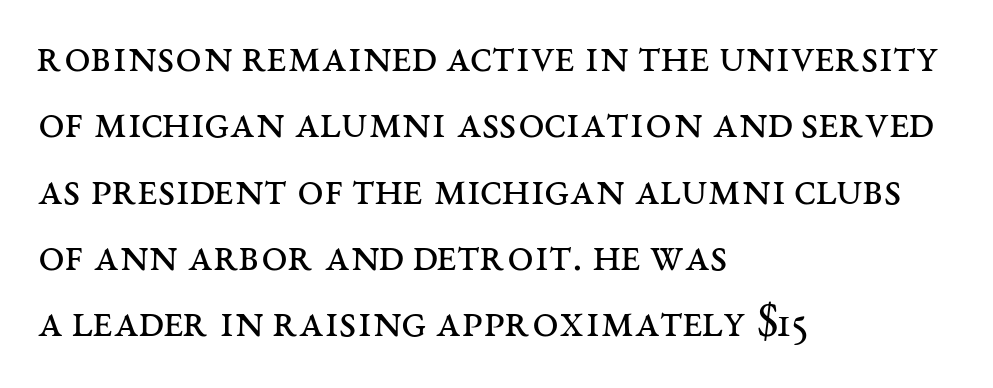
The image shows 47 px regular-weight, wide serif type, upright; set left-aligned, normal line spacing (1.41x), normal letter spacing, not underlined; medium stroke contrast and a large x-height.
